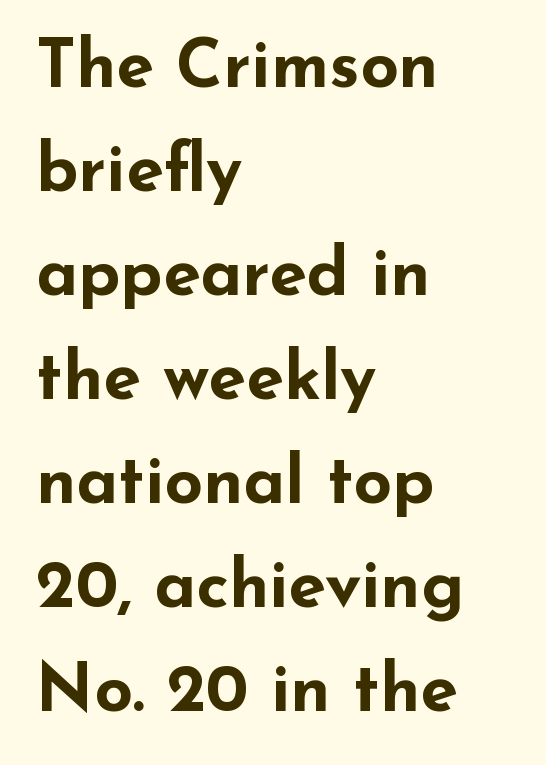
Q: Is the text bold? A: Yes.
Q: Is the text italic (slanted)? A: No, it is upright.
Q: Is the typeface a serif or a sans-serif typeface? A: Sans-serif.
Q: Is the text underlined? A: No.
Q: How is the paragraph aligned? A: Left-aligned.
Q: Is the spacing between letters normal or unusually wide? A: Normal.
Q: Is the spacing between lines tight, normal or loose? A: Normal.
Q: Width (condensed, normal, or wide)? A: Wide.
Q: Stroke contrast? A: Low.
Q: x-height? A: Small.
Q: Monospaced? A: No.
